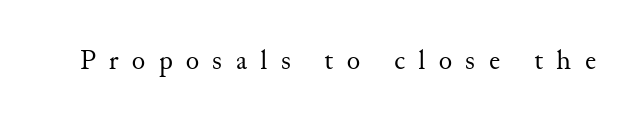
Q: Is the text bold? A: No.
Q: Is the text italic (slanted)? A: No, it is upright.
Q: Is the typeface a serif or a sans-serif typeface? A: Serif.
Q: Is the text underlined? A: No.
Q: Is the spacing between letters normal or unusually wide? A: Unusually wide.
Q: Width (condensed, normal, or wide)? A: Normal.
Q: Stroke contrast? A: Medium.
Q: x-height? A: Small.
Q: Monospaced? A: No.
